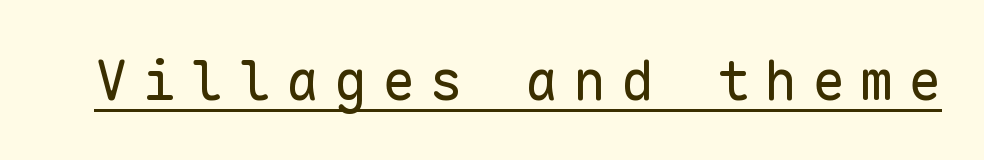
Loose tracking; the words dissolve into strings of separated letters. Monospaced: the letters line up in strict vertical columns. A roman cut, with each character standing at attention. Stem width sits at or under what a default text font uses. This is sans-serif lettering, the kind often seen on screens and signage.
